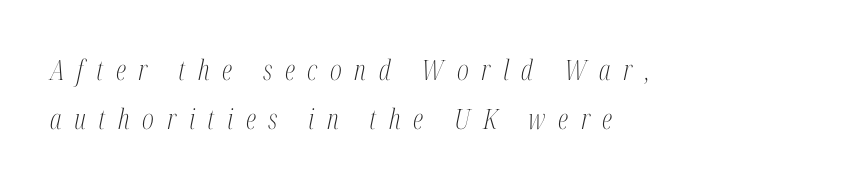
The image shows 28 px light, condensed serif type, italic (leaning right); set left-aligned, line spacing 1.76x, unusually wide letter spacing (+0.45 em), not underlined; medium stroke contrast and a medium x-height.
